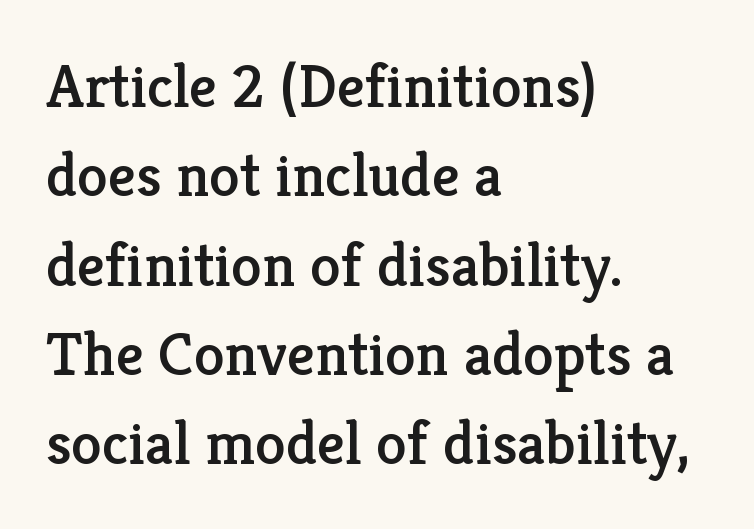
{"serif": "yes", "italic": "no", "width": "normal", "stroke_contrast": "low", "x_height": "medium", "monospaced": "no", "underline": "no", "align": "left", "line_spacing": "normal", "line_spacing_ratio": 1.44, "letter_spacing": "normal", "letter_spacing_em": 0.0, "glyph_px": 62}
